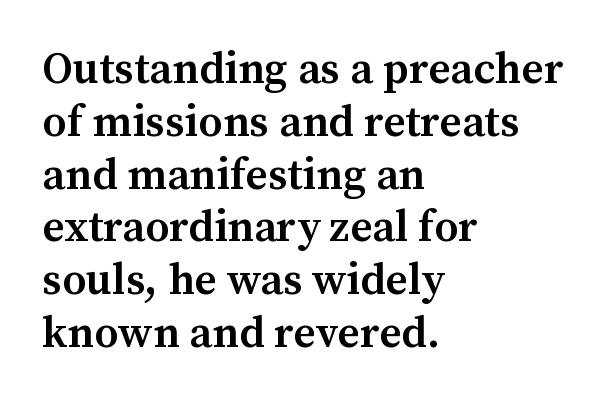
{"serif": "yes", "italic": "no", "bold": "semi", "weight": "semibold", "width": "normal", "stroke_contrast": "medium", "x_height": "medium", "monospaced": "no", "underline": "no", "align": "left", "line_spacing_ratio": 1.2, "letter_spacing": "normal", "letter_spacing_em": 0.0, "glyph_px": 44}
